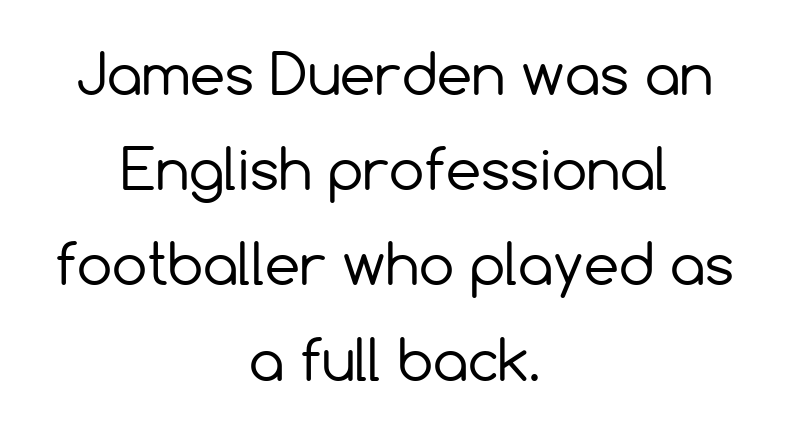
The image shows 56 px regular-weight sans-serif type, upright; set centered, normal line spacing (1.7x), normal letter spacing, not underlined; low stroke contrast and a medium x-height.
